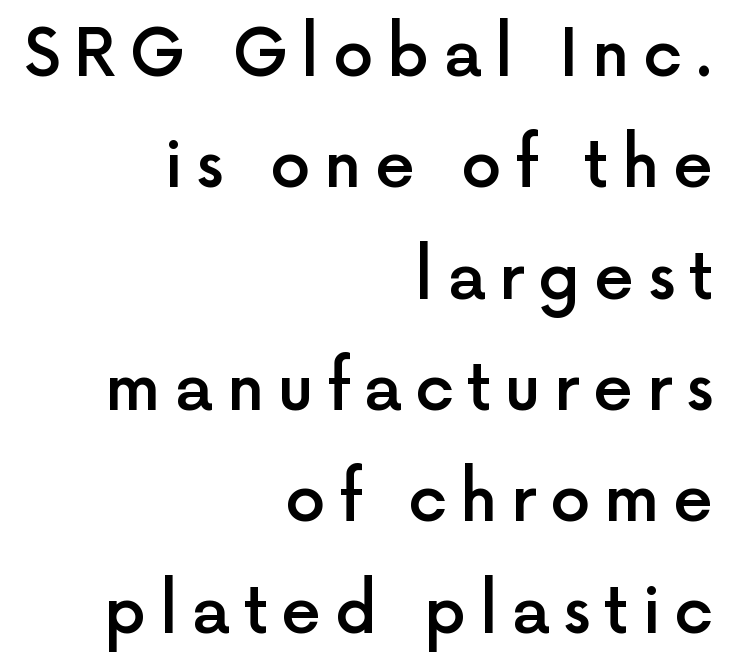
The image shows 64 px semibold sans-serif type, upright; set right-aligned, line spacing 1.74x, unusually wide letter spacing (+0.21 em), not underlined; a medium x-height.
